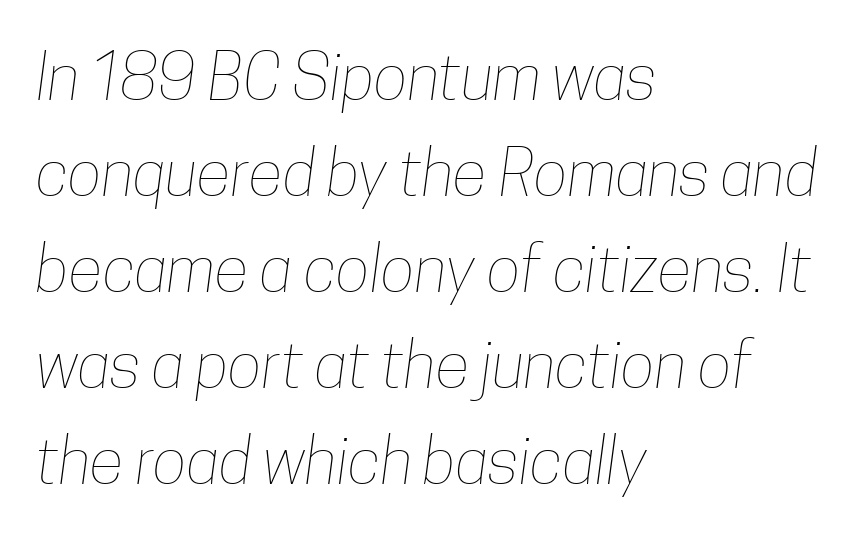
Every row of glyphs begins at an identical x-position on the left. The rendering uses natural spacing where letterforms have individual widths. Stems and bowls with no extra thickness — not bold. Glyph-to-glyph distance matches everyday printed text. The designer left line spacing at the default. The specimen omits any rule beneath the text block's lines.
